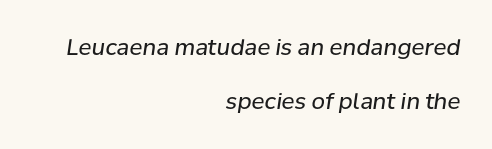
The image shows 22 px text type, italic (leaning right); set right-aligned, loose line spacing (2.46x), normal letter spacing, not underlined.
